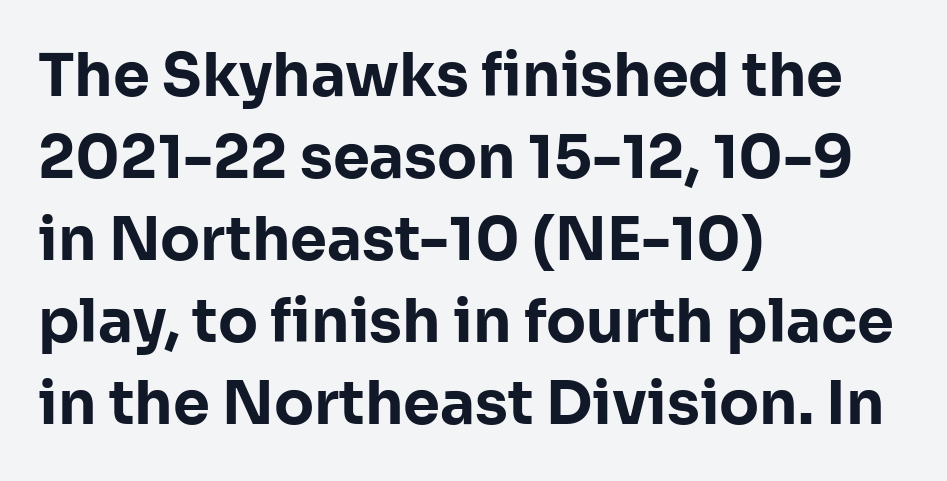
Q: Is the text bold? A: Yes.
Q: Is the text italic (slanted)? A: No, it is upright.
Q: Is the typeface a serif or a sans-serif typeface? A: Sans-serif.
Q: Is the text underlined? A: No.
Q: How is the paragraph aligned? A: Left-aligned.
Q: Is the spacing between letters normal or unusually wide? A: Normal.
Q: Is the spacing between lines tight, normal or loose? A: Normal.
Q: Width (condensed, normal, or wide)? A: Normal.
Q: Stroke contrast? A: Low.
Q: x-height? A: Medium.
Q: Monospaced? A: No.
